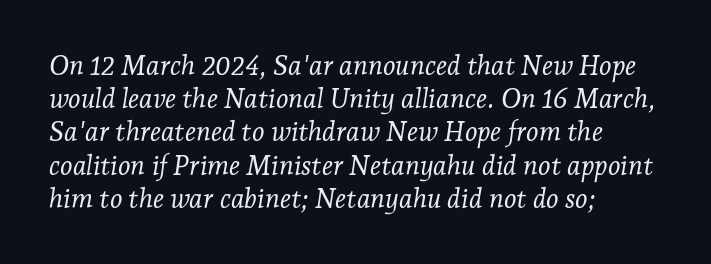
Q: Is the text bold? A: No.
Q: Is the text italic (slanted)? A: Yes, it leans right by about 7 degrees.
Q: Is the text underlined? A: No.
Q: How is the paragraph aligned? A: Left-aligned.
Q: Is the spacing between letters normal or unusually wide? A: Normal.
